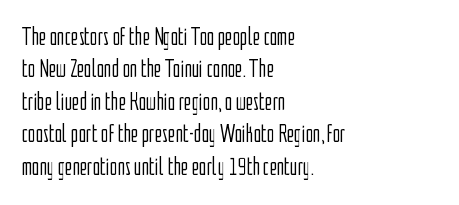
Q: Is the text bold? A: No.
Q: Is the text italic (slanted)? A: No, it is upright.
Q: Is the text underlined? A: No.
Q: How is the paragraph aligned? A: Left-aligned.
Q: Is the spacing between letters normal or unusually wide? A: Normal.
Q: Is the spacing between lines tight, normal or loose? A: Normal.
